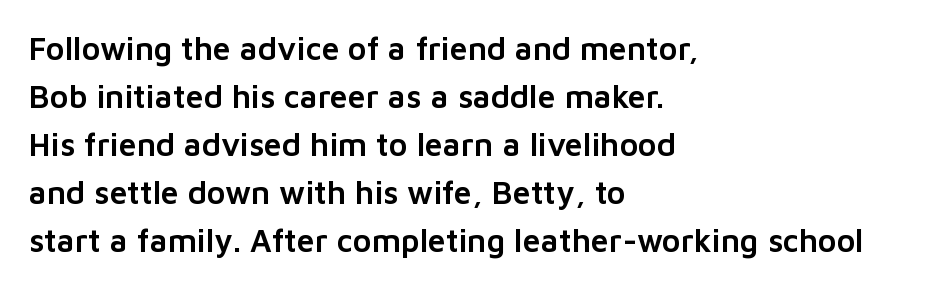
{"serif": "no", "italic": "no", "width": "normal", "stroke_contrast": "low", "x_height": "medium", "monospaced": "no", "underline": "no", "align": "left", "line_spacing": "normal", "line_spacing_ratio": 1.5, "letter_spacing": "normal", "letter_spacing_em": 0.0, "glyph_px": 32}
